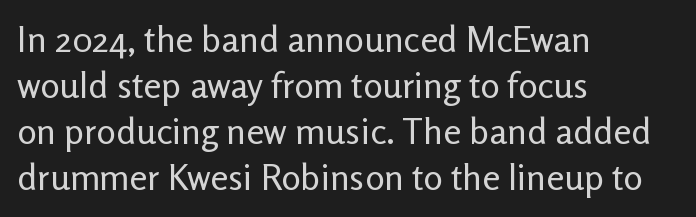
{"serif": "no", "italic": "no", "bold": "no", "weight": "regular", "width": "normal", "stroke_contrast": "low", "x_height": "medium", "monospaced": "no", "underline": "no", "align": "left", "line_spacing": "normal", "line_spacing_ratio": 1.28, "letter_spacing": "normal", "letter_spacing_em": 0.0, "glyph_px": 36}
